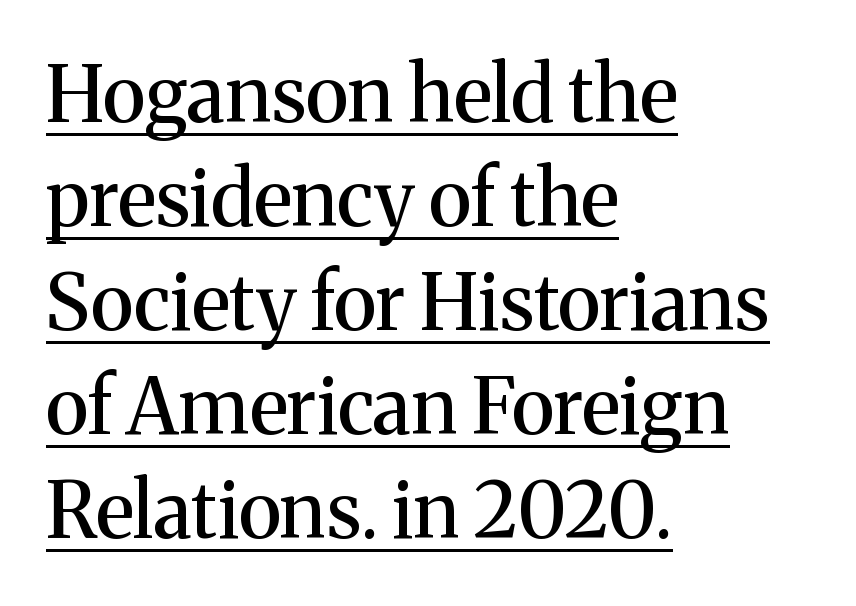
The image shows 77 px serif type, upright; set left-aligned, normal line spacing (1.35x), normal letter spacing, underlined; medium stroke contrast and a medium x-height.
